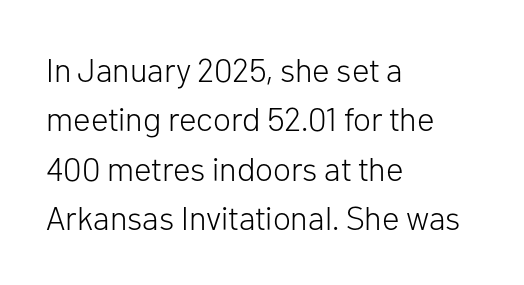
Q: Is the text bold? A: No.
Q: Is the text italic (slanted)? A: No, it is upright.
Q: Is the typeface a serif or a sans-serif typeface? A: Sans-serif.
Q: Is the text underlined? A: No.
Q: How is the paragraph aligned? A: Left-aligned.
Q: Is the spacing between letters normal or unusually wide? A: Normal.
Q: Is the spacing between lines tight, normal or loose? A: Normal.
Q: Width (condensed, normal, or wide)? A: Normal.
Q: Stroke contrast? A: Low.
Q: x-height? A: Medium.
Q: Monospaced? A: No.
